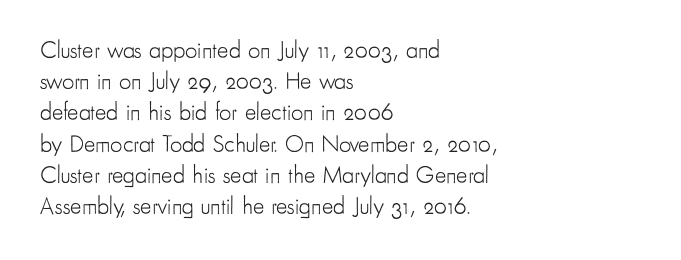
{"italic": "no", "bold": "no", "underline": "no", "align": "left", "line_spacing": "normal", "line_spacing_ratio": 1.3, "letter_spacing": "normal", "letter_spacing_em": 0.0, "glyph_px": 24}
